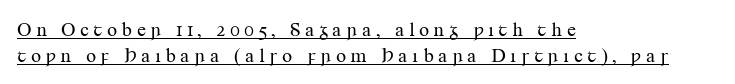
{"italic": "no", "bold": "no", "underline": "yes", "align": "left", "line_spacing": "normal", "line_spacing_ratio": 1.3, "letter_spacing": "wide", "letter_spacing_em": 0.21, "glyph_px": 20}
